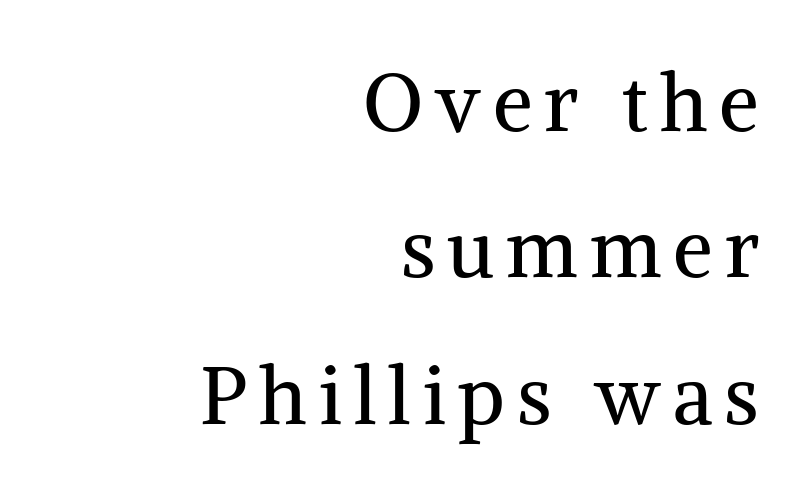
The weight would be labelled regular, book, light, or lighter still. These lines are composed in type with serifs. Think of a printed novel: that variable character pitch is what you see here. The rag falls on the left side of this text block. Has an underline been added? It has not.
